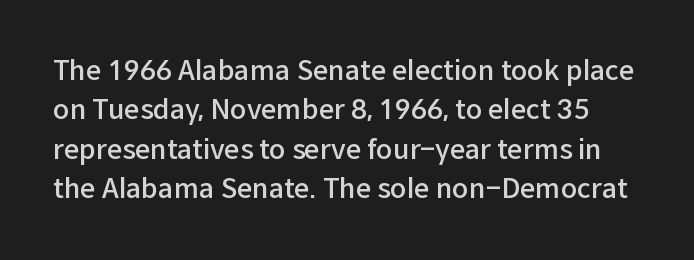
Upright lettering throughout. Check the space under the baseline: it is left empty. This sample uses plain, unmodified letter spacing. Regarding leading, the lines here are spaced in the standard way.
